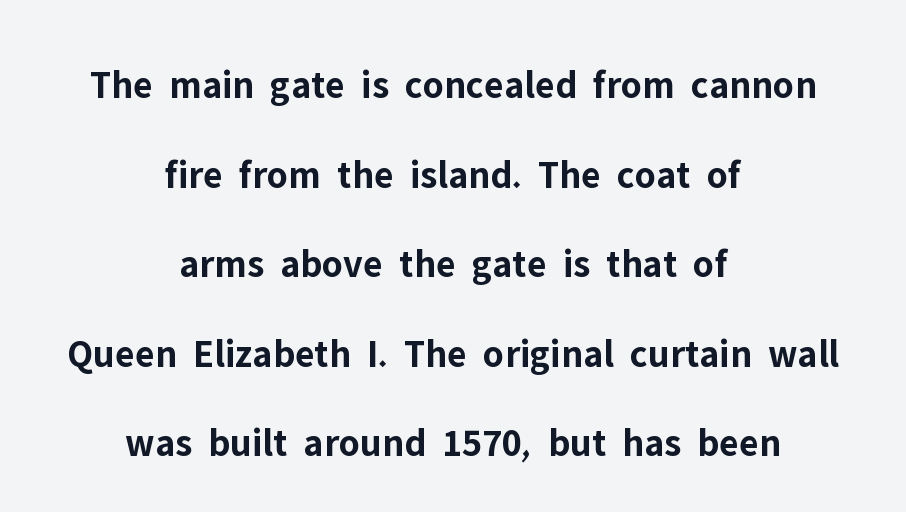
{"serif": "no", "italic": "no", "bold": "yes", "weight": "bold", "width": "normal", "stroke_contrast": "low", "x_height": "medium", "monospaced": "no", "underline": "no", "align": "center", "line_spacing": "loose", "line_spacing_ratio": 2.24, "letter_spacing": "normal", "letter_spacing_em": 0.0, "glyph_px": 40}
